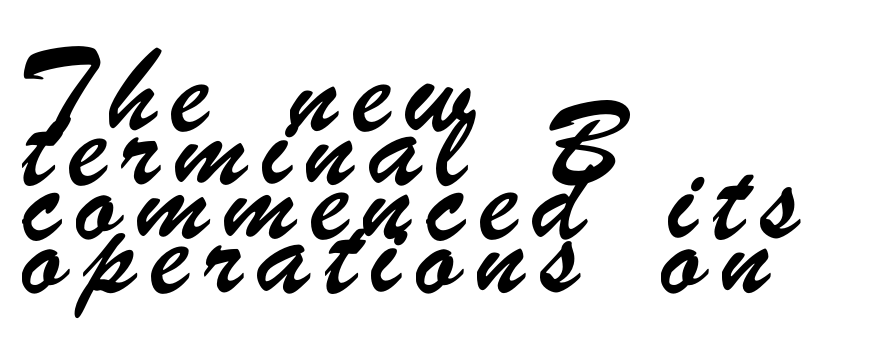
Reading down the block, your eye returns to a fixed left position each line. One glance says dense: line gaps are narrower than usual. I'd call this a sans setting — the letters go barefoot. You could only call the tracking loose — the letters float apart. The strip under each line holds only bare page.
